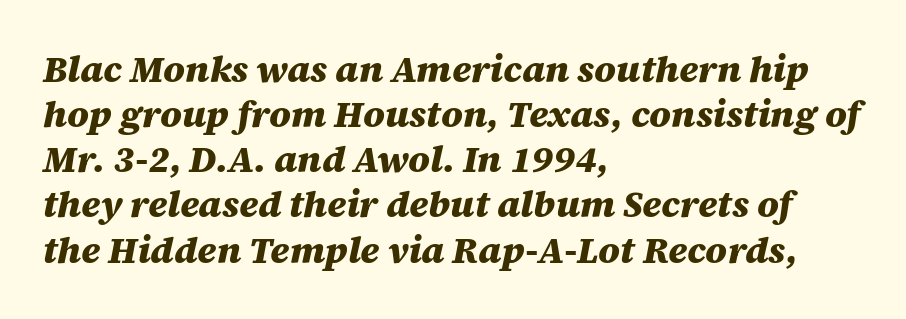
{"italic": "yes", "lean": "right", "slant_degrees": 12, "bold": "yes", "weight": "heavy", "width": "normal", "stroke_contrast": "medium", "x_height": "large", "monospaced": "no", "underline": "no", "align": "left", "line_spacing_ratio": 1.22, "letter_spacing": "normal", "letter_spacing_em": 0.0, "glyph_px": 37}
